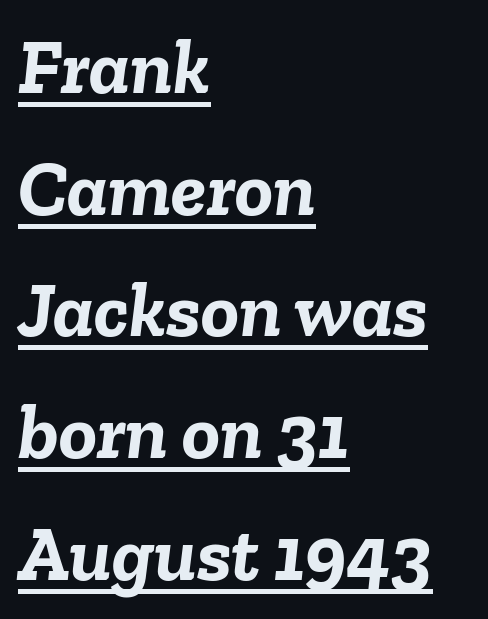
Emphasis by weight is at full strength: bold. Typeset ragged right — the left edge is the straight one. Observe the ordinary spacing: letters are neighbours, not strangers. Vertically, the passage feels balanced, rows spaced as you'd expect.
